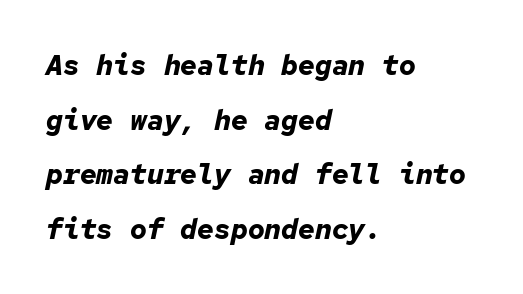
Q: Is the text bold? A: Yes.
Q: Is the text italic (slanted)? A: Yes, it leans right by about 12 degrees.
Q: Is the text underlined? A: No.
Q: How is the paragraph aligned? A: Left-aligned.
Q: Is the spacing between letters normal or unusually wide? A: Normal.
Q: Is the spacing between lines tight, normal or loose? A: Loose.
Q: Width (condensed, normal, or wide)? A: Normal.
Q: Stroke contrast? A: Low.
Q: x-height? A: Medium.
Q: Monospaced? A: Yes.
